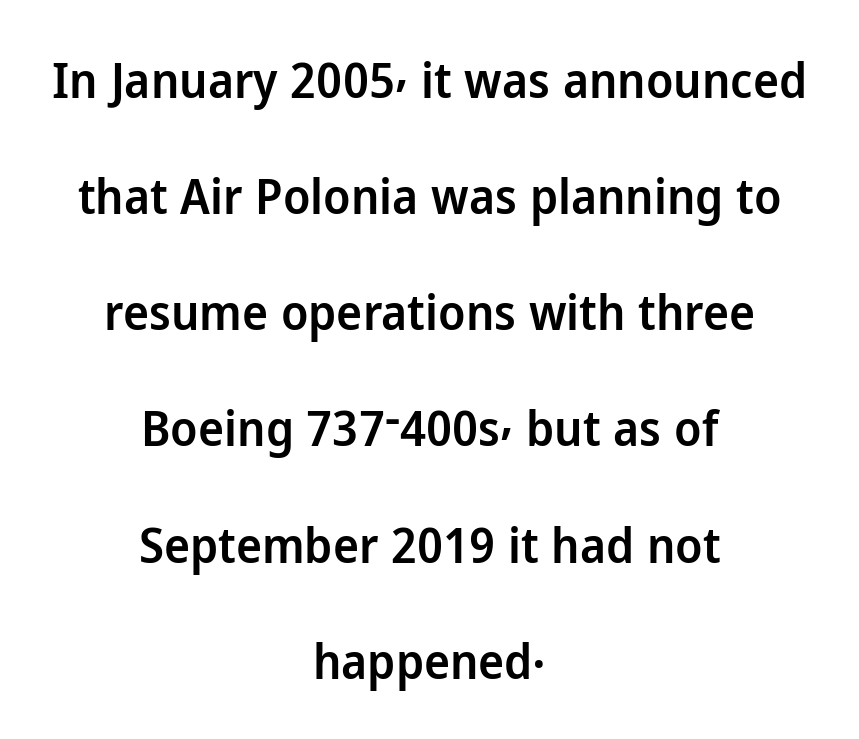
{"serif": "no", "italic": "no", "bold": "semi", "weight": "semibold", "width": "normal", "stroke_contrast": "low", "x_height": "medium", "monospaced": "no", "underline": "no", "align": "center", "line_spacing": "loose", "line_spacing_ratio": 2.37, "letter_spacing": "normal", "letter_spacing_em": 0.0, "glyph_px": 49}
